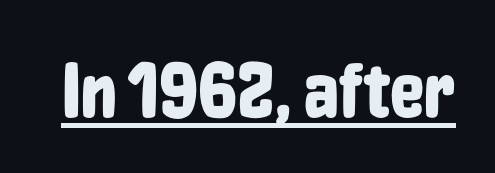
Q: Is the text italic (slanted)? A: No, it is upright.
Q: Is the typeface a serif or a sans-serif typeface? A: Sans-serif.
Q: Is the text underlined? A: Yes.
Q: Is the spacing between letters normal or unusually wide? A: Normal.
Q: Width (condensed, normal, or wide)? A: Condensed.
Q: Stroke contrast? A: Low.
Q: x-height? A: Medium.
Q: Monospaced? A: No.
